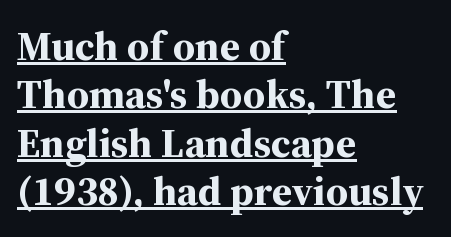
Line beginnings align vertically; line endings do not. The line texture is even and compact thanks to regular tracking. No italicization has been applied; the sample stays upright. The passage shown is typeset with a serif family. Beneath each row of characters lies a ruled line.
